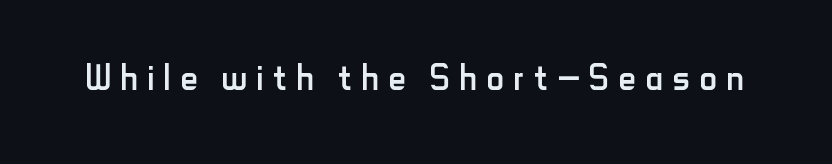
Q: Is the text bold? A: No.
Q: Is the text italic (slanted)? A: No, it is upright.
Q: Is the typeface a serif or a sans-serif typeface? A: Sans-serif.
Q: Is the text underlined? A: No.
Q: Is the spacing between letters normal or unusually wide? A: Unusually wide.
Q: Width (condensed, normal, or wide)? A: Condensed.
Q: Stroke contrast? A: Low.
Q: x-height? A: Small.
Q: Monospaced? A: No.
